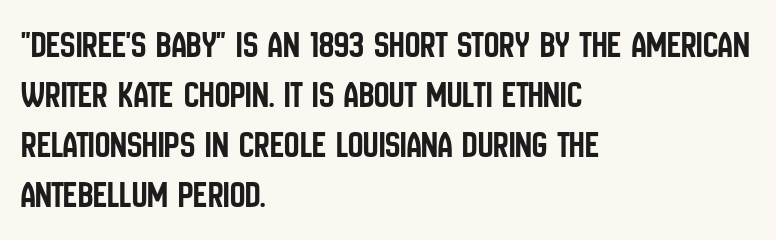
The image shows 38 px condensed sans-serif type, upright; set left-aligned, normal line spacing (1.32x), normal letter spacing, not underlined; low stroke contrast and a large x-height.
